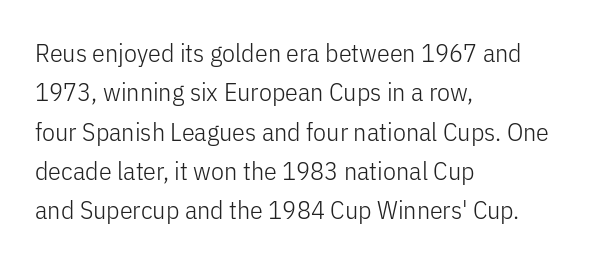
Q: Is the text bold? A: No.
Q: Is the text italic (slanted)? A: No, it is upright.
Q: Is the text underlined? A: No.
Q: How is the paragraph aligned? A: Left-aligned.
Q: Is the spacing between letters normal or unusually wide? A: Normal.
Q: Is the spacing between lines tight, normal or loose? A: Normal.
